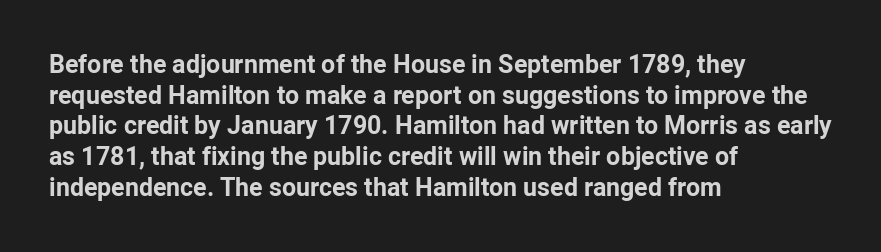
Q: Is the text bold? A: Yes.
Q: Is the text italic (slanted)? A: No, it is upright.
Q: Is the text underlined? A: No.
Q: How is the paragraph aligned? A: Left-aligned.
Q: Is the spacing between letters normal or unusually wide? A: Normal.
